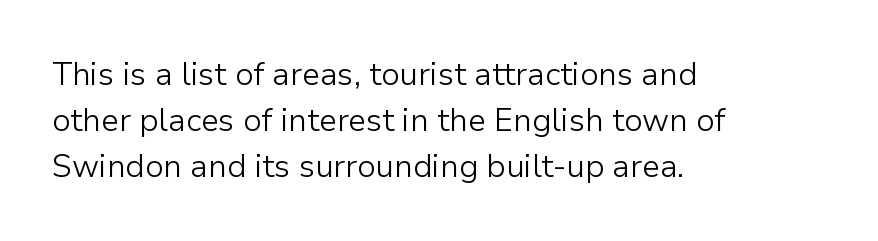
{"serif": "no", "italic": "no", "bold": "no", "weight": "light", "width": "normal", "stroke_contrast": "low", "x_height": "medium", "monospaced": "no", "underline": "no", "align": "left", "line_spacing": "normal", "line_spacing_ratio": 1.43, "letter_spacing": "normal", "letter_spacing_em": 0.0, "glyph_px": 32}
